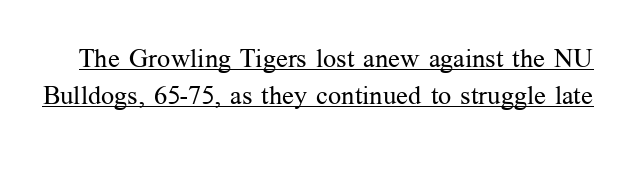
The image shows 26 px text type, upright; set normal line spacing (1.43x), normal letter spacing, underlined.
